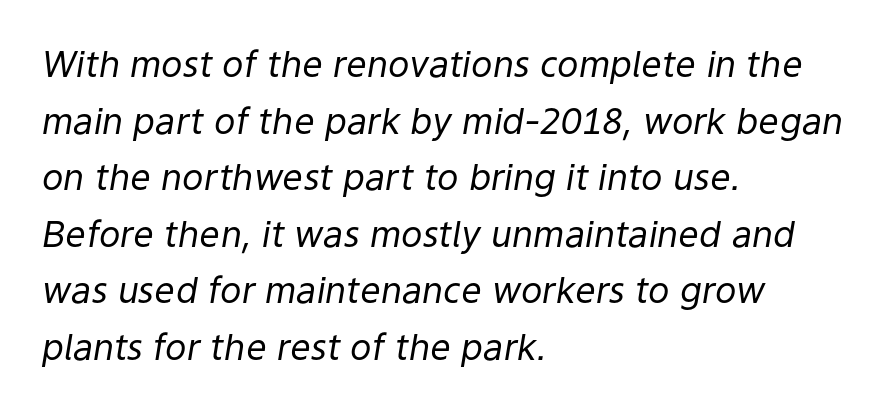
The area under the type is left untouched. The rendering uses natural spacing where letterforms have individual widths. The letters sit at their default tracking, neither squeezed nor spread. Vertically, the passage feels balanced, rows spaced as you'd expect. This sample is left-justified, so line endings fall wherever the words run out. Rendered with sloped, italic letterforms.
